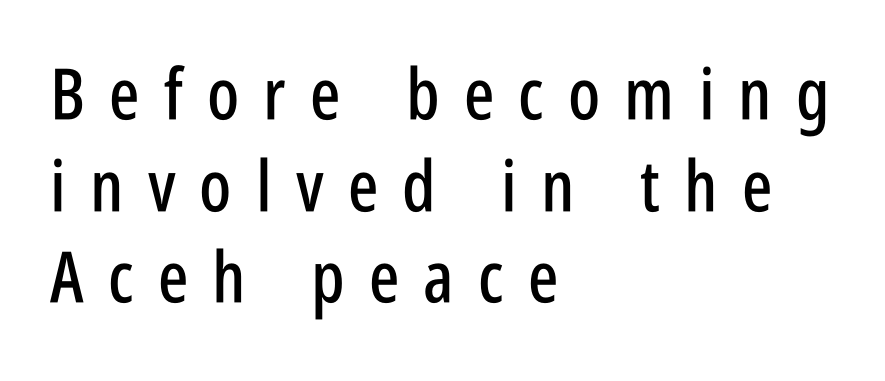
Note: no serifs on the glyphs. Bare-footed words on every line. Upright lettering throughout. Each letter keeps its own natural width here, so spacing adapts to shape. This sample is left-justified, so line endings fall wherever the words run out. Does extra space separate the letters? Yes, quite a lot of it.
